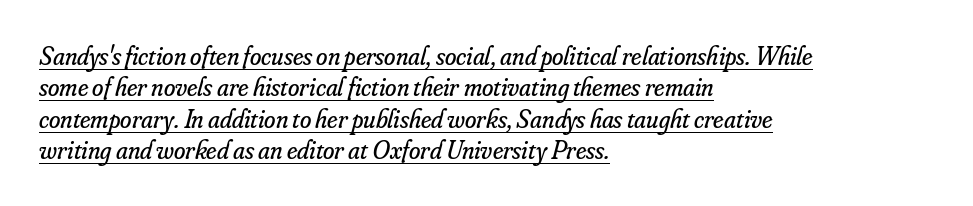
{"italic": "yes", "lean": "right", "slant_degrees": 16, "bold": "no", "underline": "yes", "align": "left", "line_spacing_ratio": 1.21, "letter_spacing": "normal", "letter_spacing_em": 0.0, "glyph_px": 26}
